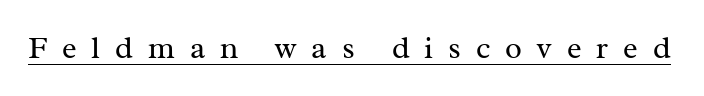
The image shows 31 px regular-weight serif type, upright; set unusually wide letter spacing (+0.48 em), underlined; medium stroke contrast and a medium x-height.
